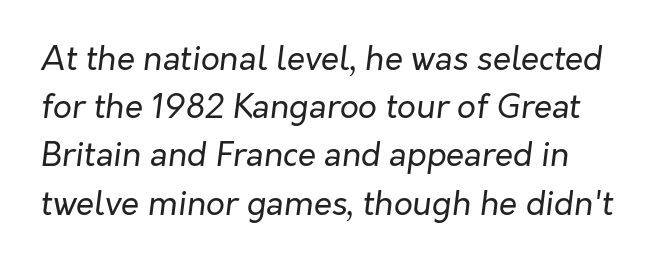
The image shows 33 px regular-weight type, italic (leaning right); set left-aligned, normal line spacing (1.46x), normal letter spacing, not underlined; low stroke contrast and a medium x-height.
